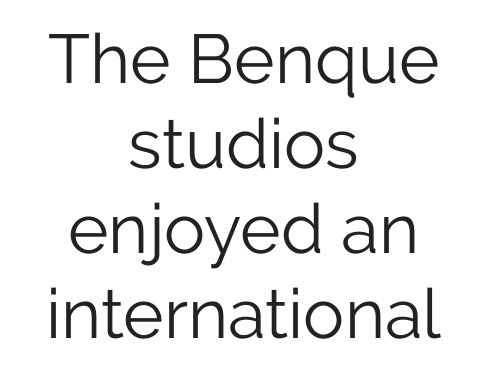
The weight tops out at a normal text grade. Compared with a flush-left layout, this one balances lines on the center instead. Looks like regular typesetting: each glyph gets only the width it needs. Every stem runs plumb, perpendicular to the baseline. Beneath every word, the page is bare. Compared with typical body copy, the letter spacing here is the same.
